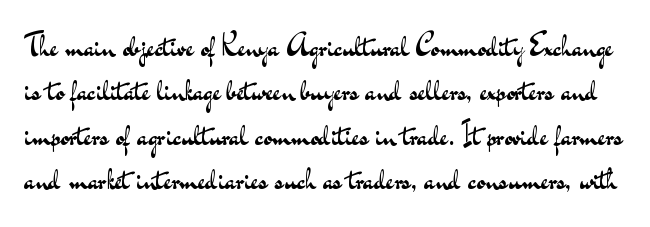
{"serif": "no", "bold": "no", "weight": "regular", "width": "wide", "stroke_contrast": "medium", "x_height": "small", "monospaced": "no", "underline": "no", "line_spacing": "normal", "line_spacing_ratio": 1.48, "letter_spacing": "normal", "letter_spacing_em": 0.0, "glyph_px": 30}
